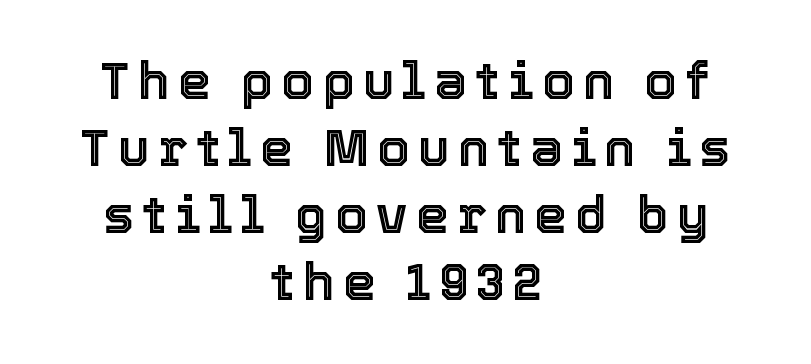
{"italic": "no", "width": "normal", "x_height": "medium", "monospaced": "no", "underline": "no", "align": "center", "line_spacing": "normal", "line_spacing_ratio": 1.29, "glyph_px": 52}
